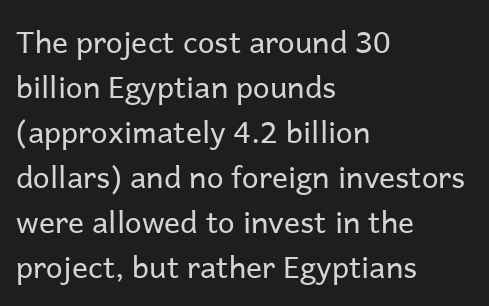
Is this a heavy cut? Hardly; it is regular or lighter. This is sans-serif lettering, the kind often seen on screens and signage. The rows are spaced the way most documents space them. Characters follow at the spacing the type designer built in.
